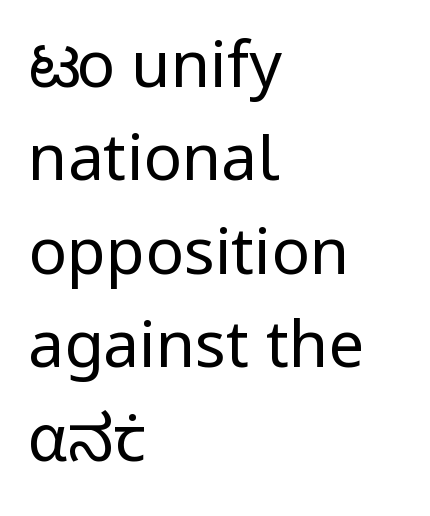
The image shows 64 px regular-weight sans-serif type, upright; set left-aligned, normal line spacing (1.46x), normal letter spacing, not underlined; low stroke contrast and a medium x-height.
